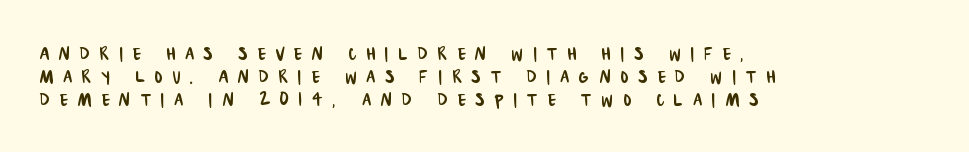
Q: Is the text underlined? A: No.
Q: How is the paragraph aligned? A: Left-aligned.
Q: Is the spacing between letters normal or unusually wide? A: Unusually wide.
Q: Is the spacing between lines tight, normal or loose? A: Tight.
